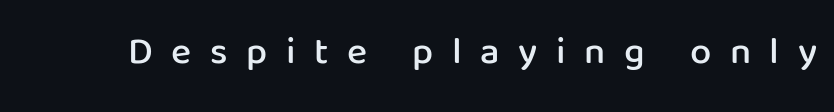
The image shows 38 px semibold sans-serif type, upright; set unusually wide letter spacing (+0.49 em), not underlined; low stroke contrast and a medium x-height.
